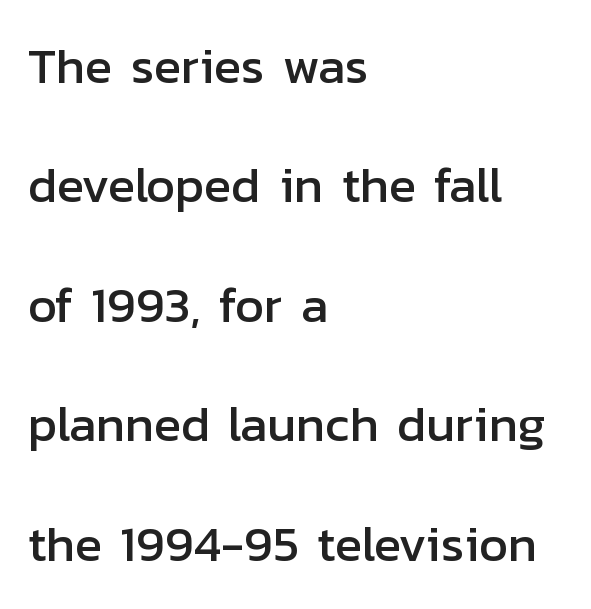
The image shows 50 px sans-serif type, upright; set left-aligned, loose line spacing (2.39x), normal letter spacing, not underlined; low stroke contrast and a medium x-height.
